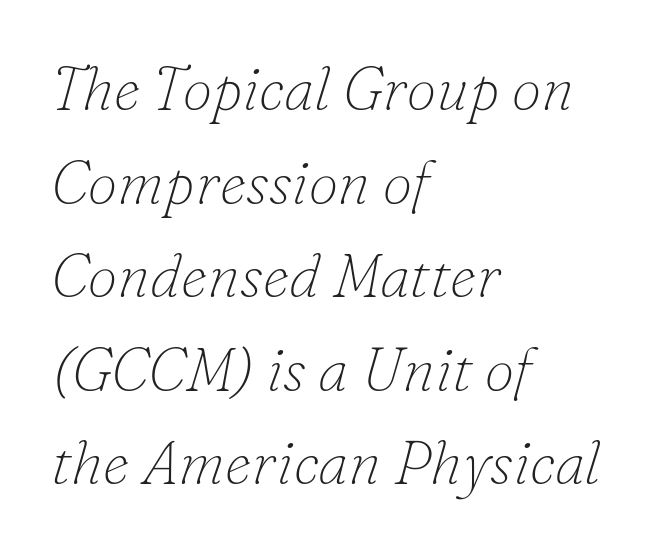
Q: Is the text bold? A: No.
Q: Is the text italic (slanted)? A: Yes, it leans right by about 16 degrees.
Q: Is the typeface a serif or a sans-serif typeface? A: Serif.
Q: Is the text underlined? A: No.
Q: How is the paragraph aligned? A: Left-aligned.
Q: Is the spacing between letters normal or unusually wide? A: Normal.
Q: Is the spacing between lines tight, normal or loose? A: Normal.
Q: Width (condensed, normal, or wide)? A: Normal.
Q: Stroke contrast? A: Low.
Q: x-height? A: Small.
Q: Monospaced? A: No.
